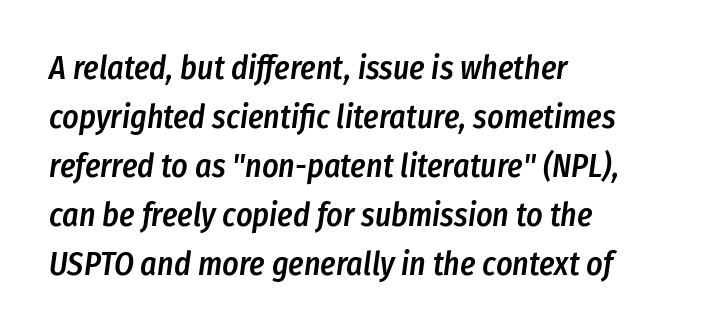
The image shows 32 px semibold, condensed type, italic (leaning right); set left-aligned, normal line spacing (1.53x), normal letter spacing, not underlined; low stroke contrast and a medium x-height.
